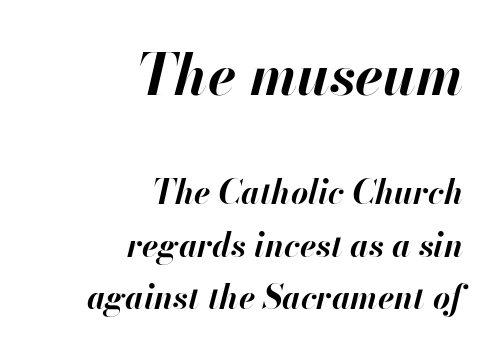
The image shows 57 px bold type, italic (leaning right); set right-aligned, normal line spacing (1.59x), normal letter spacing, not underlined; the first (top) block is 1.73x larger; high stroke contrast and a small x-height.
